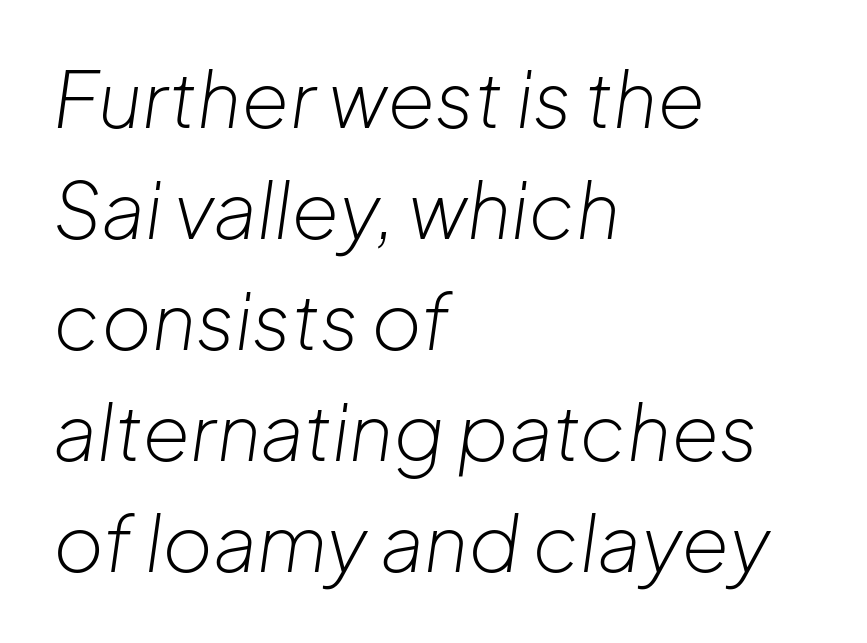
{"italic": "yes", "lean": "right", "slant_degrees": 8, "bold": "no", "weight": "light", "width": "normal", "stroke_contrast": "low", "x_height": "medium", "monospaced": "no", "underline": "no", "align": "left", "line_spacing": "normal", "line_spacing_ratio": 1.44, "letter_spacing": "normal", "letter_spacing_em": 0.0, "glyph_px": 77}
